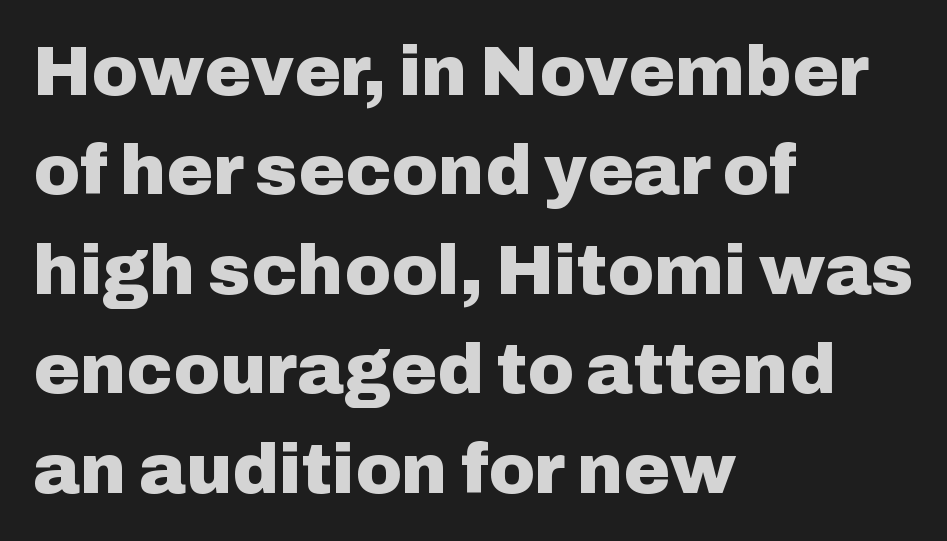
Q: Is the text bold? A: Yes.
Q: Is the text italic (slanted)? A: No, it is upright.
Q: Is the typeface a serif or a sans-serif typeface? A: Sans-serif.
Q: Is the text underlined? A: No.
Q: How is the paragraph aligned? A: Left-aligned.
Q: Is the spacing between letters normal or unusually wide? A: Normal.
Q: Is the spacing between lines tight, normal or loose? A: Normal.
Q: Width (condensed, normal, or wide)? A: Normal.
Q: Stroke contrast? A: Low.
Q: x-height? A: Medium.
Q: Monospaced? A: No.
